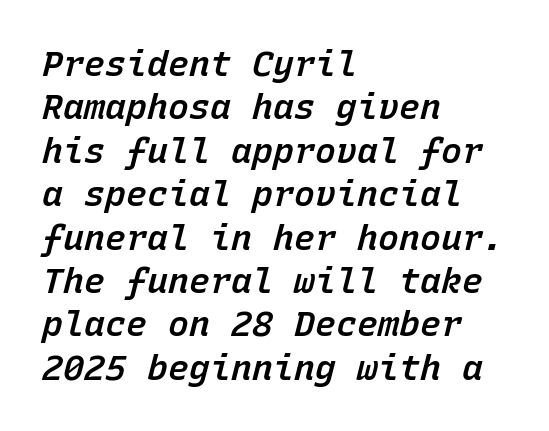
{"italic": "yes", "lean": "right", "slant_degrees": 15, "bold": "semi", "weight": "semibold", "width": "normal", "stroke_contrast": "low", "x_height": "medium", "monospaced": "yes", "underline": "no", "align": "left", "line_spacing_ratio": 1.24, "letter_spacing": "normal", "letter_spacing_em": 0.0, "glyph_px": 35}
